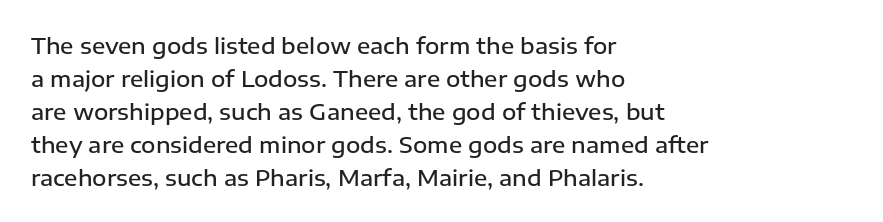
Q: Is the text bold? A: Semi-bold.
Q: Is the text italic (slanted)? A: No, it is upright.
Q: Is the text underlined? A: No.
Q: How is the paragraph aligned? A: Left-aligned.
Q: Is the spacing between letters normal or unusually wide? A: Normal.
Q: Is the spacing between lines tight, normal or loose? A: Normal.
